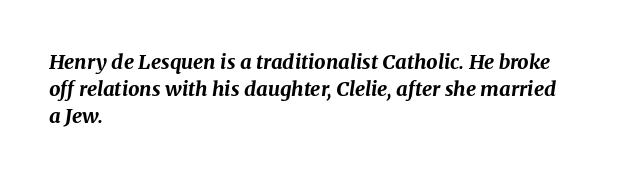
{"italic": "yes", "lean": "right", "slant_degrees": 8, "bold": "yes", "underline": "no", "align": "left", "line_spacing": "normal", "line_spacing_ratio": 1.36, "letter_spacing": "normal", "letter_spacing_em": 0.0, "glyph_px": 20}
